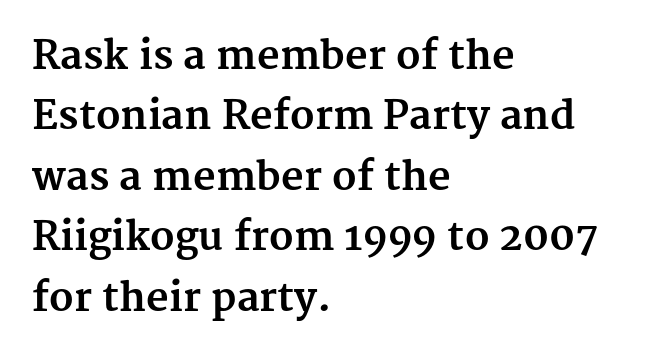
{"serif": "yes", "italic": "no", "bold": "yes", "weight": "bold", "width": "normal", "stroke_contrast": "medium", "x_height": "medium", "monospaced": "no", "underline": "no", "align": "left", "line_spacing": "normal", "line_spacing_ratio": 1.55, "letter_spacing": "normal", "letter_spacing_em": 0.0, "glyph_px": 39}
